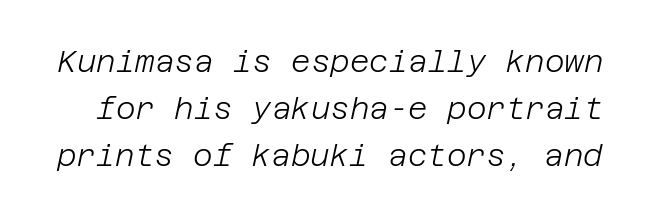
Glyph-to-glyph distance matches everyday printed text. Decoration check: the copy has no underline. Slanted lettering throughout. Line spacing here is normal.
